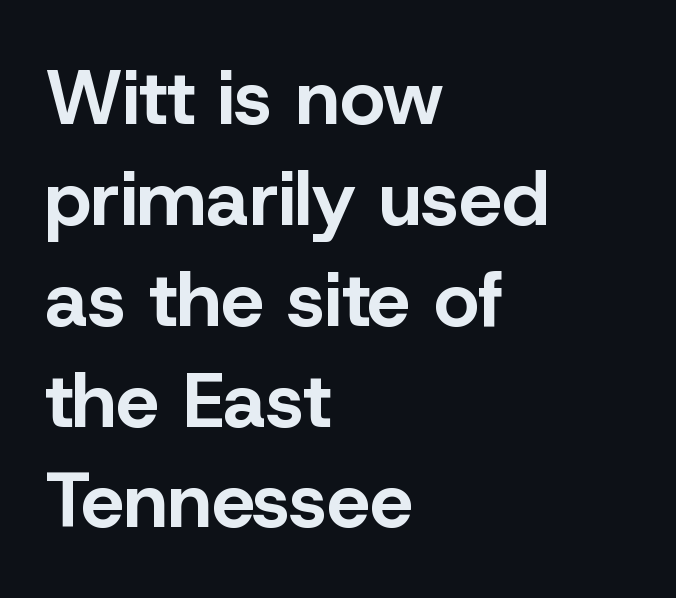
Q: Is the text bold? A: Yes.
Q: Is the text italic (slanted)? A: No, it is upright.
Q: Is the typeface a serif or a sans-serif typeface? A: Sans-serif.
Q: Is the text underlined? A: No.
Q: How is the paragraph aligned? A: Left-aligned.
Q: Is the spacing between letters normal or unusually wide? A: Normal.
Q: Is the spacing between lines tight, normal or loose? A: Normal.
Q: Width (condensed, normal, or wide)? A: Normal.
Q: Stroke contrast? A: Low.
Q: x-height? A: Medium.
Q: Monospaced? A: No.
